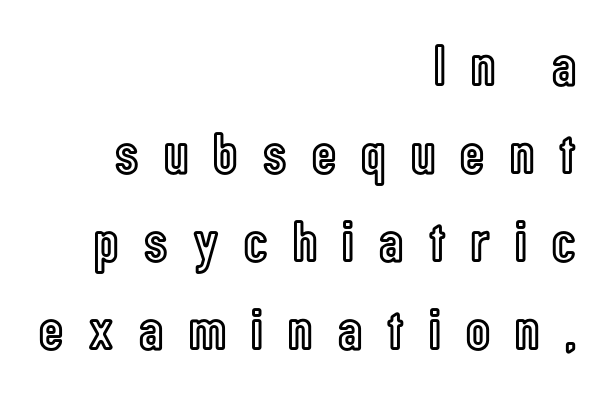
Notice how the stems are strictly vertical — no italics here. Does the copy run flush right? Yes — the right margin is perfectly even. Nobody drew a line under any word here. What stands out about the letter spacing? Its width — letters are far apart. These lines are rendered in a variable-pitch font. The designer left line spacing at the default.
